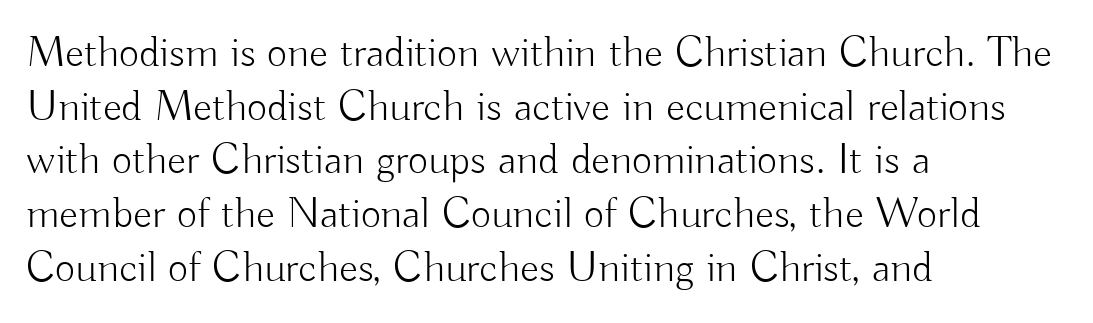
The image shows 44 px light sans-serif type, upright; set left-aligned, line spacing 1.22x, normal letter spacing, not underlined; low stroke contrast and a small x-height.
